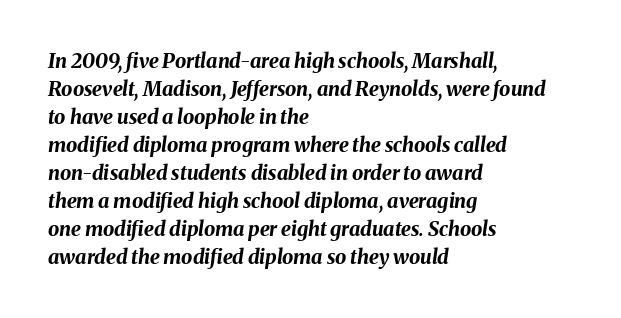
The image shows 20 px bold type, italic (leaning right); set left-aligned, normal line spacing (1.4x), normal letter spacing, not underlined.
